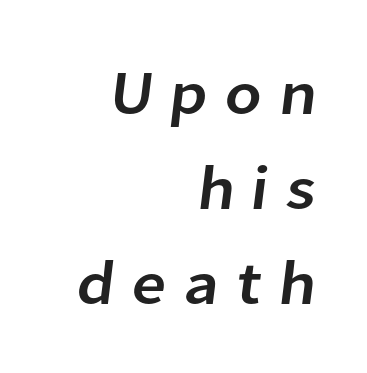
Nope, no serifs anywhere on these letters. Letter spacing: wide. Descenders hang freely into open space. Successive baselines arrive at the customary interval. Does the copy run flush right? Yes — the right margin is perfectly even.
